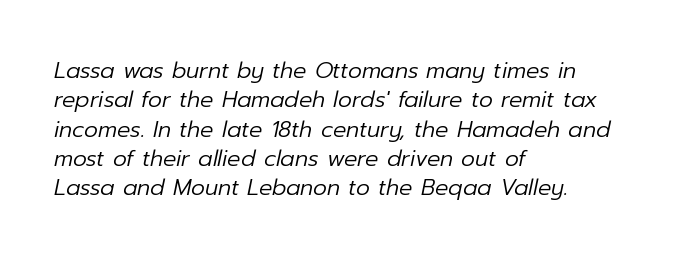
Q: Is the text bold? A: No.
Q: Is the text italic (slanted)? A: Yes, it leans right by about 12 degrees.
Q: Is the text underlined? A: No.
Q: How is the paragraph aligned? A: Left-aligned.
Q: Is the spacing between letters normal or unusually wide? A: Normal.
Q: Is the spacing between lines tight, normal or loose? A: Normal.
